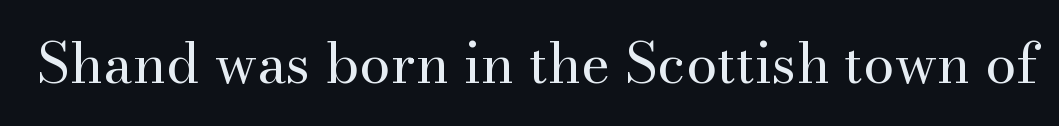
Q: Is the text bold? A: No.
Q: Is the text italic (slanted)? A: No, it is upright.
Q: Is the typeface a serif or a sans-serif typeface? A: Serif.
Q: Is the text underlined? A: No.
Q: Is the spacing between letters normal or unusually wide? A: Normal.
Q: Width (condensed, normal, or wide)? A: Normal.
Q: Stroke contrast? A: Medium.
Q: x-height? A: Small.
Q: Monospaced? A: No.
